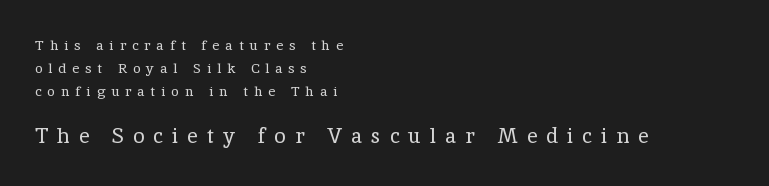
{"italic": "no", "bold": "no", "underline": "no", "align": "left", "line_spacing": "normal", "line_spacing_ratio": 1.65, "letter_spacing": "wide", "letter_spacing_em": 0.42, "larger_block": "second", "size_ratio": 1.5, "glyph_px": 21}
